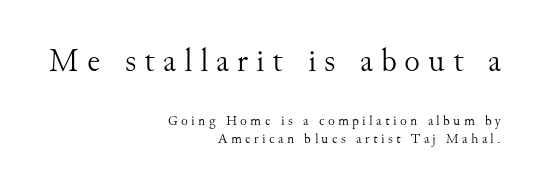
Q: Is the text bold? A: No.
Q: Is the text italic (slanted)? A: No, it is upright.
Q: Is the typeface a serif or a sans-serif typeface? A: Serif.
Q: Is the text underlined? A: No.
Q: How is the paragraph aligned? A: Right-aligned.
Q: Is the spacing between letters normal or unusually wide? A: Unusually wide.
Q: Is the spacing between lines tight, normal or loose? A: Normal.
Q: Which block of text is set in a larger size, the first (top) or the second (bottom)? A: The first (top) one.
Q: Width (condensed, normal, or wide)? A: Normal.
Q: Stroke contrast? A: Medium.
Q: x-height? A: Small.
Q: Monospaced? A: No.
